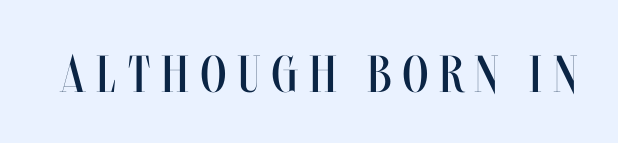
{"italic": "no", "bold": "no", "weight": "regular", "width": "condensed", "stroke_contrast": "medium", "x_height": "large", "monospaced": "no", "underline": "no", "letter_spacing": "wide", "letter_spacing_em": 0.22, "glyph_px": 52}
